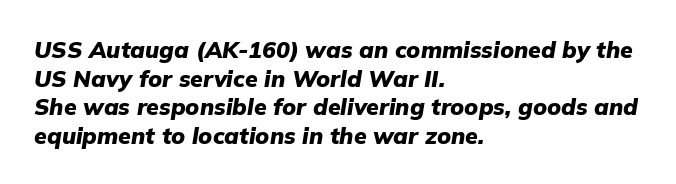
The image shows 23 px bold type, italic (leaning right); set left-aligned, line spacing 1.24x, normal letter spacing, not underlined.
